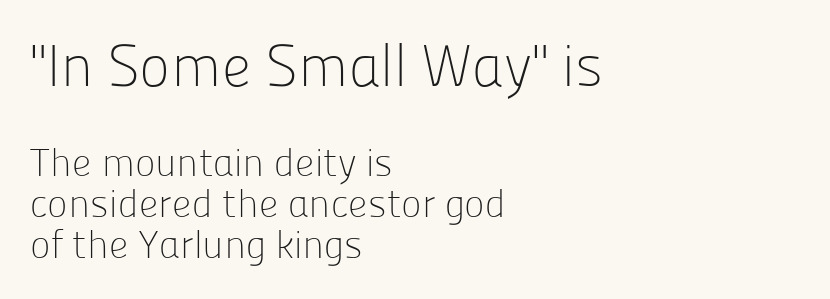
The image shows 59 px light sans-serif type, upright; set left-aligned, tight line spacing (1.05x), normal letter spacing, not underlined; the first (top) block is 1.51x larger; low stroke contrast and a medium x-height.
